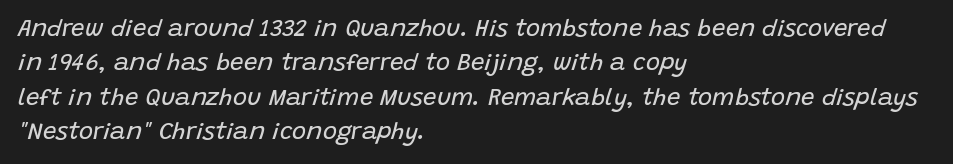
{"italic": "yes", "lean": "right", "slant_degrees": 15, "bold": "no", "underline": "no", "align": "left", "line_spacing": "normal", "line_spacing_ratio": 1.43, "letter_spacing": "normal", "letter_spacing_em": 0.0, "glyph_px": 24}
